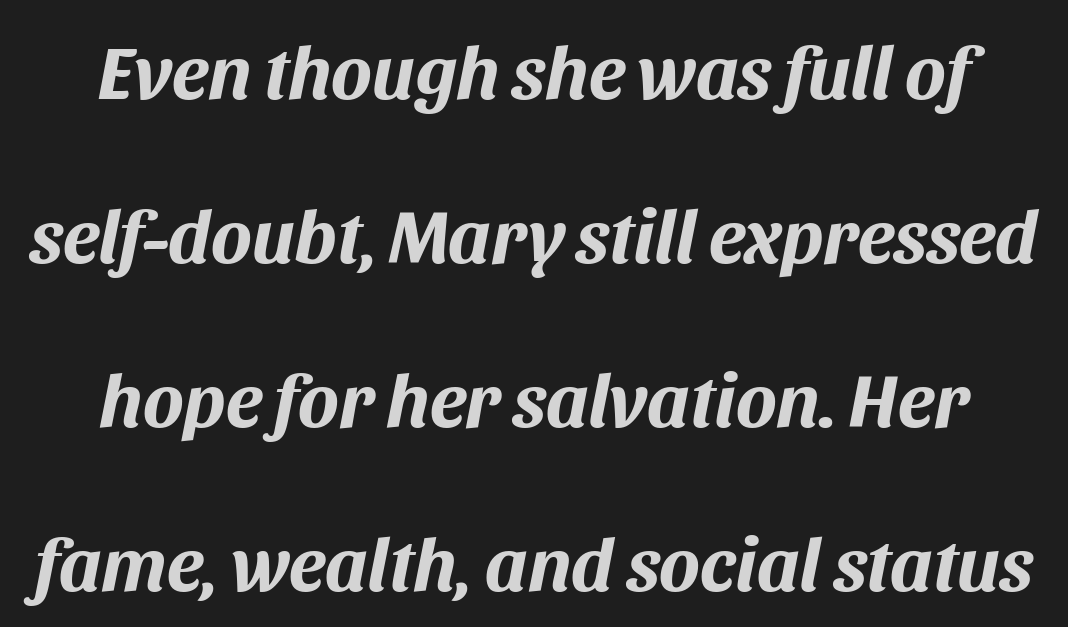
The image shows 76 px bold type, italic (leaning right); set centered, loose line spacing (2.16x), normal letter spacing, not underlined; medium stroke contrast and a large x-height.
